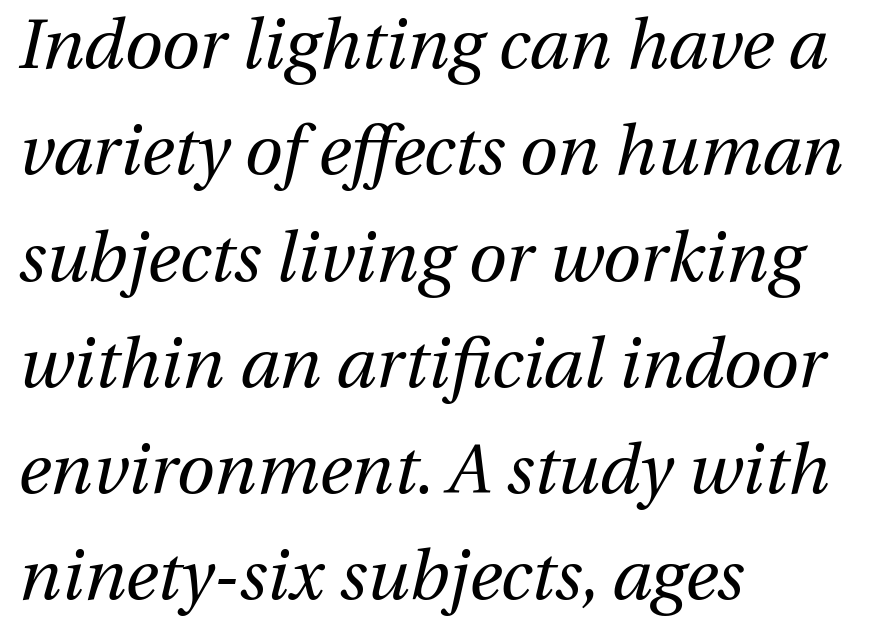
The image shows 69 px regular-weight type, italic (leaning right); set left-aligned, normal line spacing (1.54x), normal letter spacing, not underlined; medium stroke contrast and a medium x-height.
